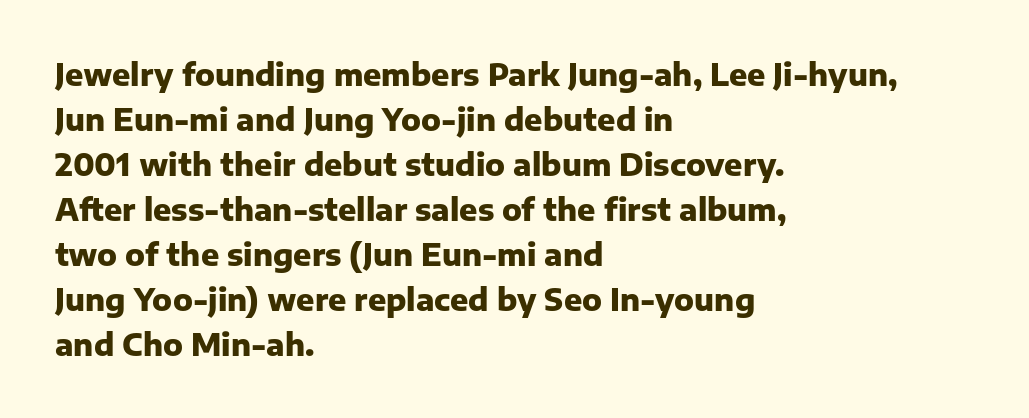
Weight: bold. Tracking value appears to be zero — textbook default spacing. Posture: upright roman. Just letters on the line, the space beneath them empty. The letters advance in unequal steps, a hallmark of proportional type. The rendering anchors every line to the left-hand side.
